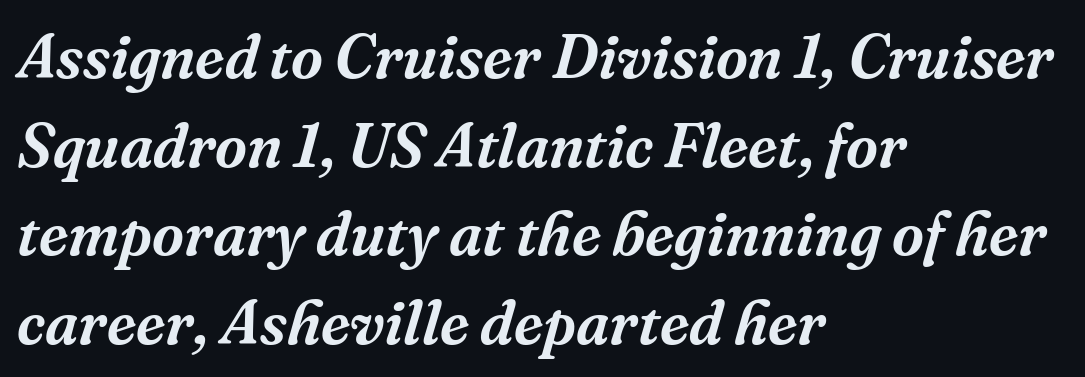
There's an unmistakable incline to the writing here. Caption: standard tracking, unaltered. Line spacing here is normal. Character widths vary here, with narrow letters taking less room than wide ones. Leftover space on each line is placed entirely after the last word. What kind of face is this? One with serifs.
